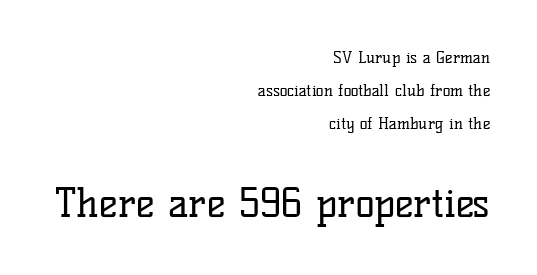
{"serif": "yes", "italic": "no", "bold": "no", "weight": "regular", "width": "normal", "stroke_contrast": "low", "x_height": "medium", "monospaced": "no", "underline": "no", "align": "right", "line_spacing": "loose", "line_spacing_ratio": 2.06, "letter_spacing": "normal", "letter_spacing_em": 0.0, "larger_block": "second", "size_ratio": 2.5, "glyph_px": 40}
